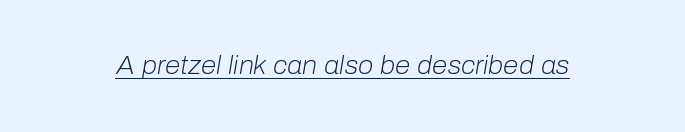
The type is set solid horizontally, with unmodified tracking. The whole block is typeset with a tilt. This rendering features underlined lettering. On a weight scale, this lands at 450 or below.
